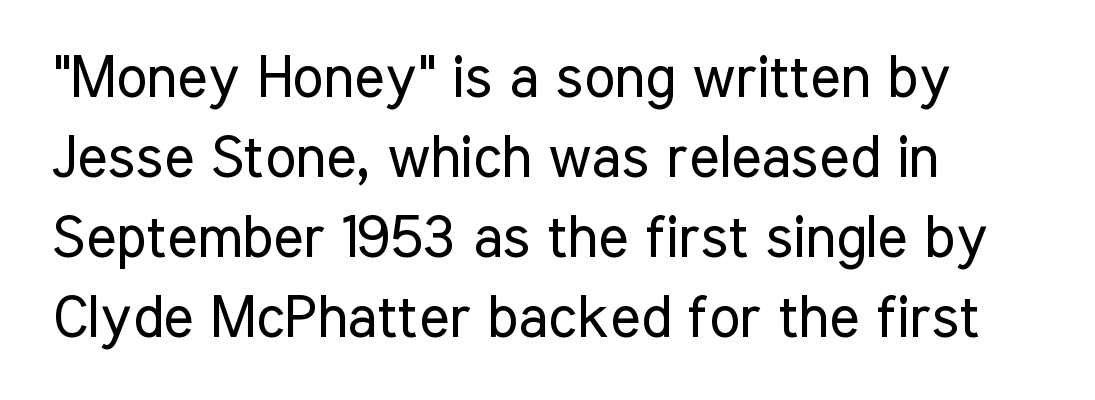
{"serif": "no", "italic": "no", "bold": "no", "weight": "regular", "width": "condensed", "stroke_contrast": "low", "x_height": "medium", "monospaced": "no", "underline": "no", "align": "left", "line_spacing": "normal", "line_spacing_ratio": 1.38, "letter_spacing": "normal", "letter_spacing_em": 0.0, "glyph_px": 58}
